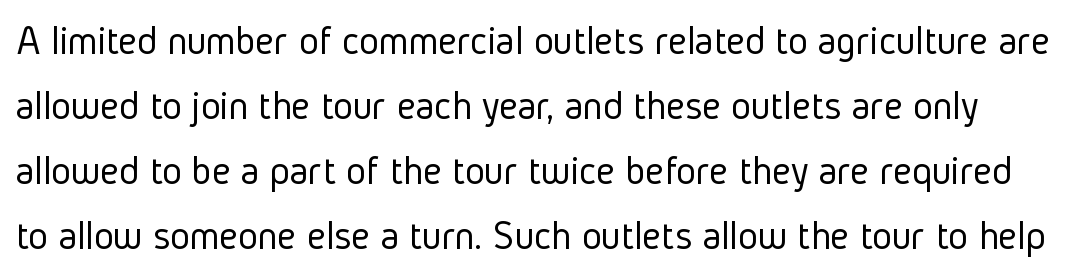
The image shows 42 px light, condensed sans-serif type, upright; set normal line spacing (1.55x), normal letter spacing, not underlined; low stroke contrast and a medium x-height.
